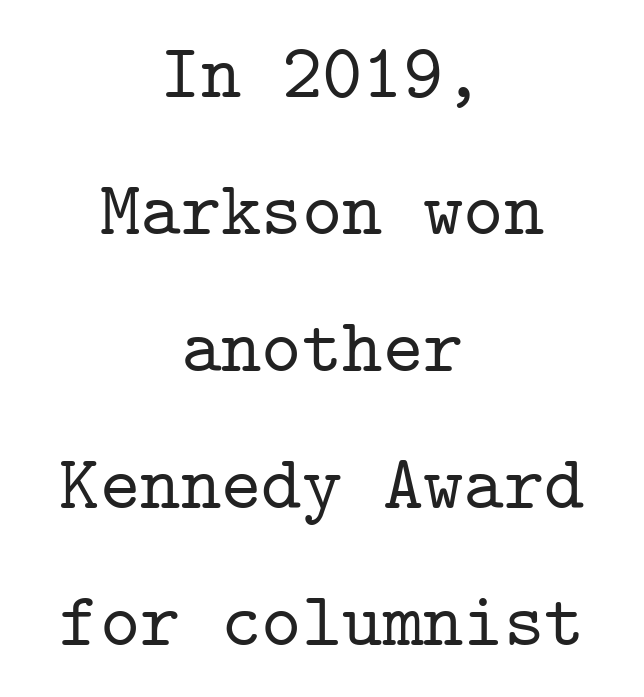
{"serif": "yes", "italic": "no", "width": "normal", "stroke_contrast": "low", "x_height": "medium", "monospaced": "yes", "underline": "no", "align": "center", "line_spacing_ratio": 1.78, "letter_spacing": "normal", "letter_spacing_em": 0.0, "glyph_px": 77}
